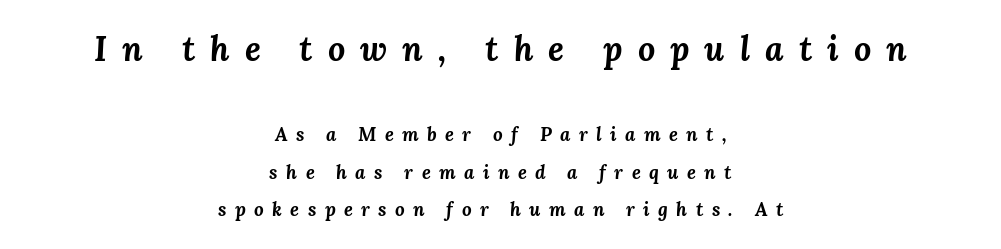
{"italic": "yes", "lean": "right", "slant_degrees": 3, "bold": "yes", "weight": "bold", "width": "normal", "stroke_contrast": "medium", "x_height": "medium", "monospaced": "no", "underline": "no", "align": "center", "line_spacing": "loose", "line_spacing_ratio": 1.99, "letter_spacing": "wide", "letter_spacing_em": 0.44, "larger_block": "first", "size_ratio": 1.79, "glyph_px": 34}
